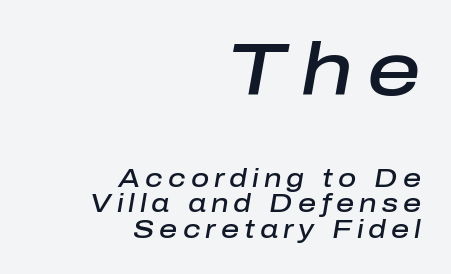
Q: Is the text bold? A: Semi-bold.
Q: Is the text italic (slanted)? A: Yes, it leans right by about 10 degrees.
Q: Is the text underlined? A: No.
Q: How is the paragraph aligned? A: Right-aligned.
Q: Is the spacing between letters normal or unusually wide? A: Unusually wide.
Q: Is the spacing between lines tight, normal or loose? A: Tight.
Q: Which block of text is set in a larger size, the first (top) or the second (bottom)? A: The first (top) one.
Q: Width (condensed, normal, or wide)? A: Normal.
Q: Stroke contrast? A: Low.
Q: x-height? A: Medium.
Q: Monospaced? A: No.
